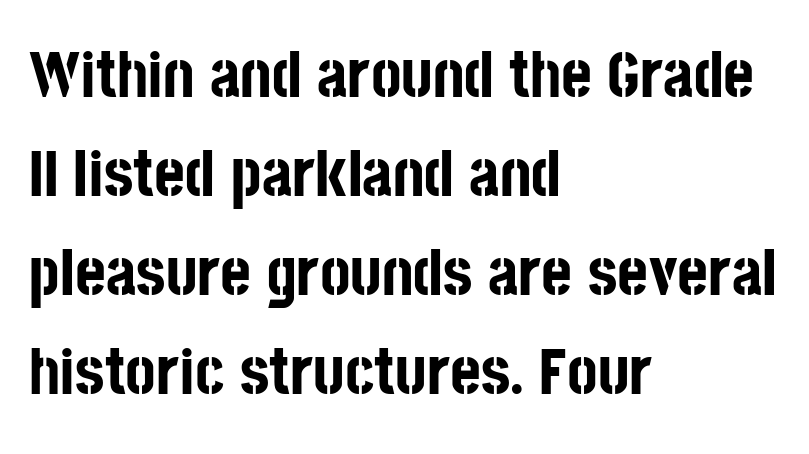
{"serif": "no", "italic": "no", "bold": "yes", "weight": "bold", "width": "condensed", "stroke_contrast": "low", "x_height": "large", "monospaced": "no", "underline": "no", "align": "left", "line_spacing": "normal", "line_spacing_ratio": 1.5, "letter_spacing": "normal", "letter_spacing_em": 0.0, "glyph_px": 66}
